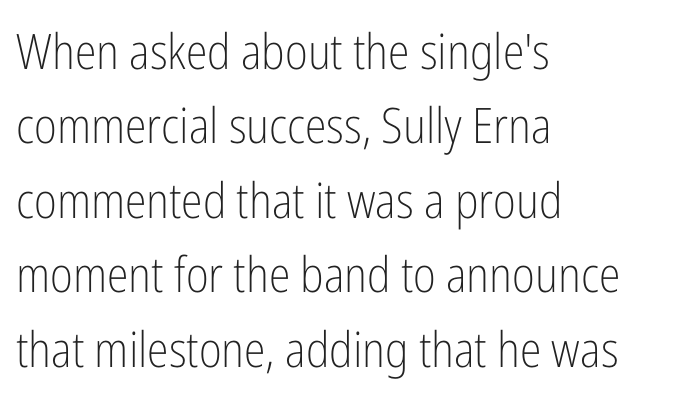
Q: Is the text bold? A: No.
Q: Is the text italic (slanted)? A: No, it is upright.
Q: Is the typeface a serif or a sans-serif typeface? A: Sans-serif.
Q: Is the text underlined? A: No.
Q: How is the paragraph aligned? A: Left-aligned.
Q: Is the spacing between letters normal or unusually wide? A: Normal.
Q: Is the spacing between lines tight, normal or loose? A: Normal.
Q: Width (condensed, normal, or wide)? A: Condensed.
Q: Stroke contrast? A: Low.
Q: x-height? A: Medium.
Q: Monospaced? A: No.
